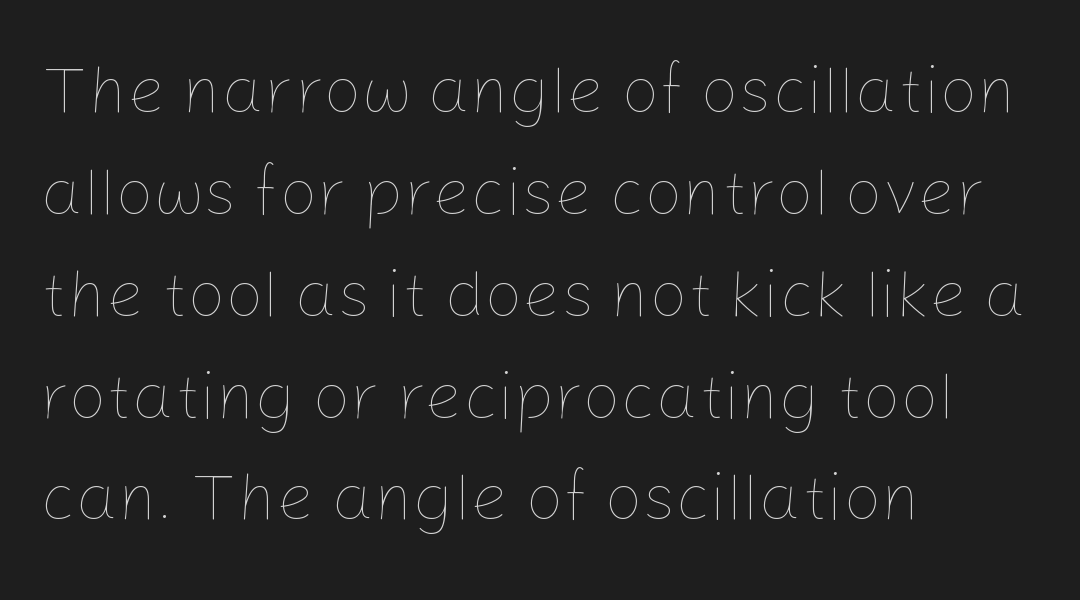
{"italic": "no", "bold": "no", "weight": "thin", "width": "normal", "stroke_contrast": "low", "x_height": "medium", "monospaced": "no", "underline": "no", "align": "left", "line_spacing": "normal", "line_spacing_ratio": 1.52, "letter_spacing": "normal", "letter_spacing_em": 0.0, "glyph_px": 67}
